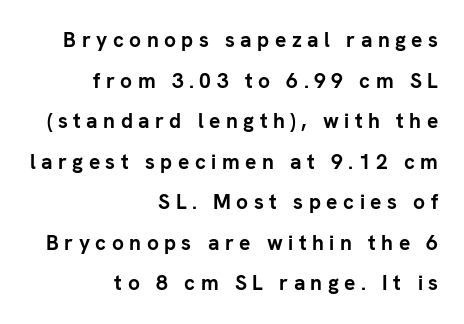
Each new line begins a long way beneath the previous one. Typesetter's note: full bold, strokes at maximum text heaviness. Style check: upright. The line texture is sparse and dotted thanks to wide tracking. The setting favours the right margin, as signatures and pull-quotes sometimes do. Check the space under the baseline: it is left empty.
